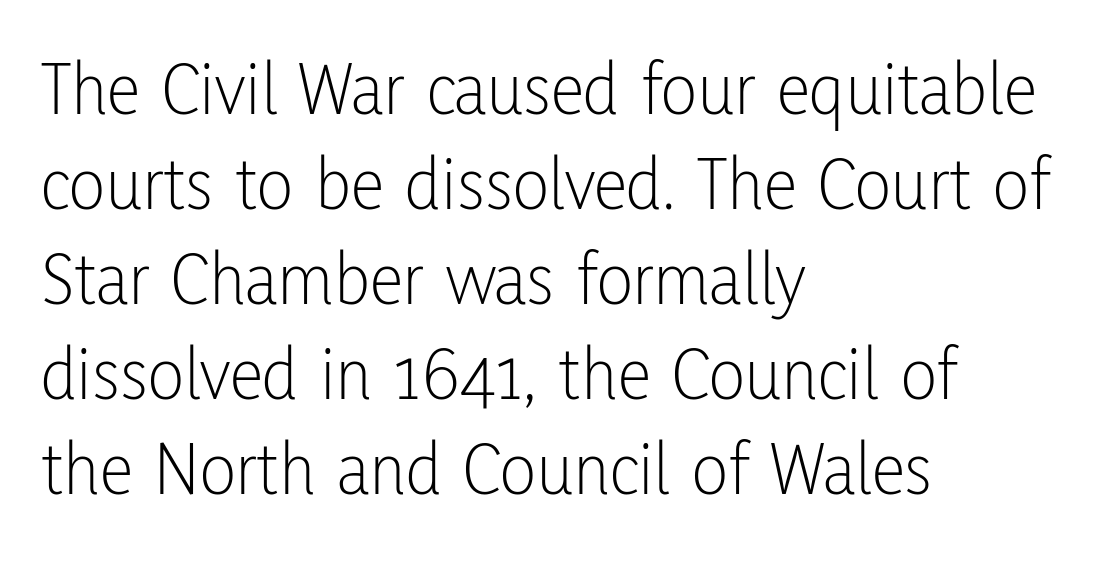
Note the varied advance widths — an 'i' is clearly narrower than an 'm'. This rendering features lettering with no underline. The lines in this sample share a left origin and differ only in where they stop. The axis of the letterforms is exactly vertical. A sans-serif font was chosen for this passage.
